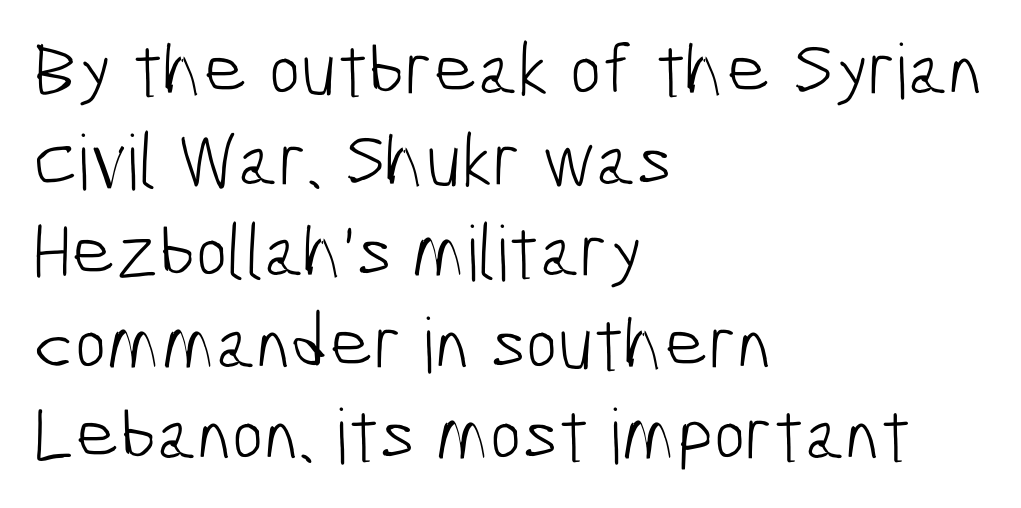
Q: Is the text bold? A: No.
Q: Is the typeface a serif or a sans-serif typeface? A: Sans-serif.
Q: Is the text underlined? A: No.
Q: How is the paragraph aligned? A: Left-aligned.
Q: Is the spacing between letters normal or unusually wide? A: Normal.
Q: Width (condensed, normal, or wide)? A: Condensed.
Q: Stroke contrast? A: Low.
Q: x-height? A: Medium.
Q: Monospaced? A: No.
